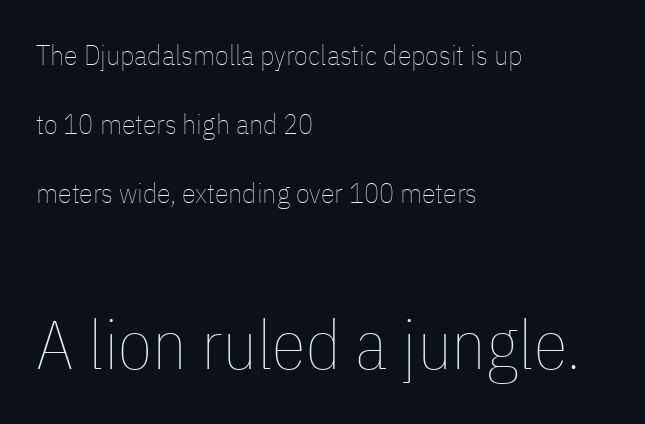
The passage shown begins with its smaller block and ends with its larger one. Leading: increased. The lettering stays uniformly vertical, giving the passage a roman look. Stems and bowls with no extra thickness — not bold. The zone under the glyphs is completely vacant. Honestly, the letter spacing is just normal — you wouldn't notice it.
